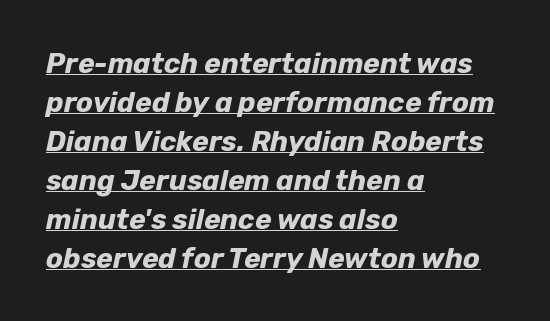
Q: Is the text bold? A: Yes.
Q: Is the text italic (slanted)? A: Yes, it leans right by about 12 degrees.
Q: Is the text underlined? A: Yes.
Q: How is the paragraph aligned? A: Left-aligned.
Q: Is the spacing between letters normal or unusually wide? A: Normal.
Q: Is the spacing between lines tight, normal or loose? A: Normal.
Q: Width (condensed, normal, or wide)? A: Normal.
Q: Stroke contrast? A: Low.
Q: x-height? A: Medium.
Q: Monospaced? A: No.
